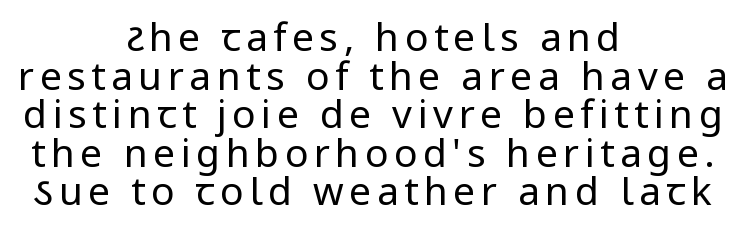
The image shows 39 px regular-weight sans-serif type, upright; set centered, tight line spacing (0.99x), not underlined; low stroke contrast and a medium x-height.
